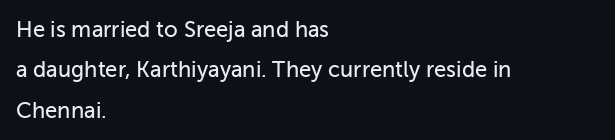
Q: Is the text italic (slanted)? A: No, it is upright.
Q: Is the text underlined? A: No.
Q: How is the paragraph aligned? A: Left-aligned.
Q: Is the spacing between letters normal or unusually wide? A: Normal.
